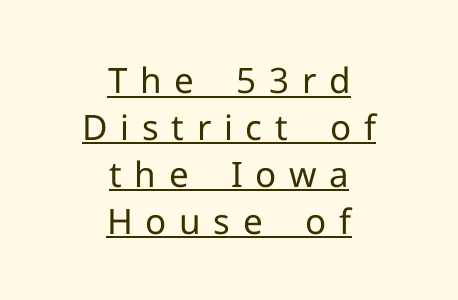
Q: Is the text bold? A: No.
Q: Is the text italic (slanted)? A: No, it is upright.
Q: Is the typeface a serif or a sans-serif typeface? A: Sans-serif.
Q: Is the text underlined? A: Yes.
Q: How is the paragraph aligned? A: Centered.
Q: Is the spacing between letters normal or unusually wide? A: Unusually wide.
Q: Is the spacing between lines tight, normal or loose? A: Normal.
Q: Width (condensed, normal, or wide)? A: Normal.
Q: Stroke contrast? A: Low.
Q: x-height? A: Medium.
Q: Monospaced? A: No.
